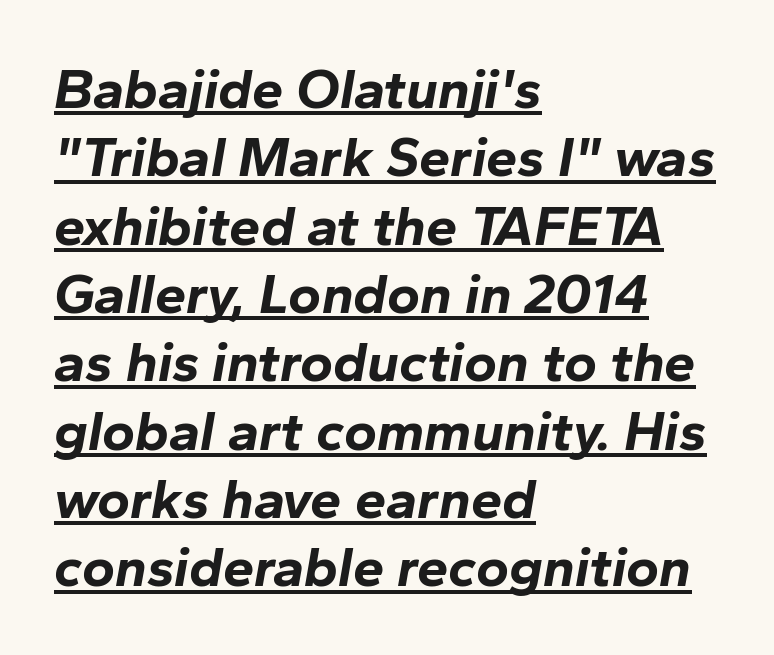
Q: Is the text bold? A: Yes.
Q: Is the text italic (slanted)? A: Yes, it leans right by about 10 degrees.
Q: Is the text underlined? A: Yes.
Q: How is the paragraph aligned? A: Left-aligned.
Q: Is the spacing between letters normal or unusually wide? A: Normal.
Q: Width (condensed, normal, or wide)? A: Normal.
Q: Stroke contrast? A: Low.
Q: x-height? A: Medium.
Q: Monospaced? A: No.
